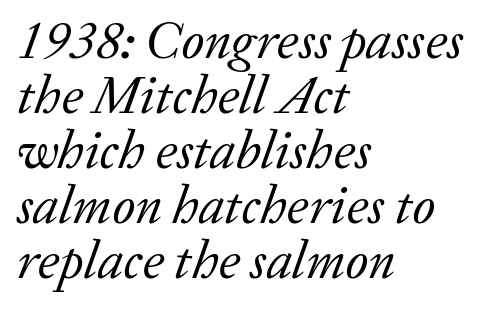
{"serif": "yes", "italic": "yes", "lean": "right", "slant_degrees": 20, "bold": "no", "weight": "regular", "width": "normal", "stroke_contrast": "low", "x_height": "medium", "monospaced": "no", "underline": "no", "align": "left", "line_spacing": "tight", "line_spacing_ratio": 1.02, "letter_spacing": "normal", "letter_spacing_em": 0.0, "glyph_px": 54}
